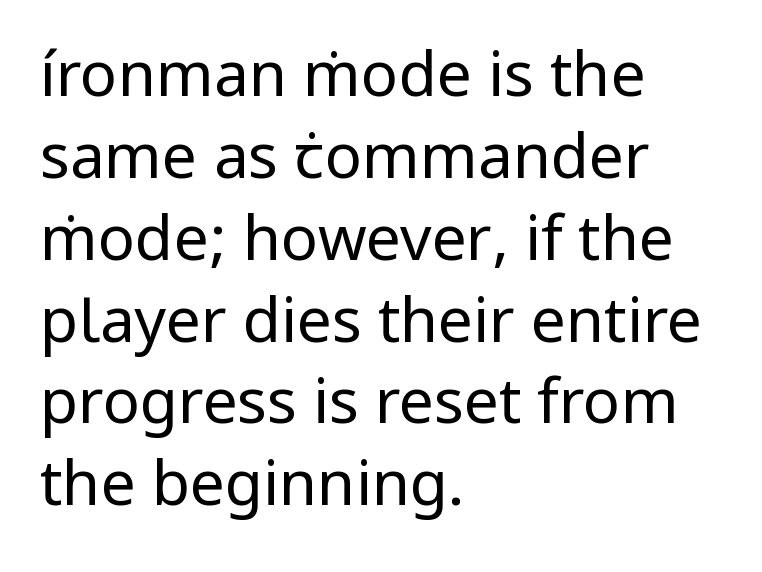
You can tell it's not italic because the verticals are truly vertical. Leftover space on each line is placed entirely after the last word. Words appear dense and cohesive because spacing is normal. Quick note: interline space is typical. The passage shown is typeset with a sans-serif family. The foot of each line stays bare and open.
